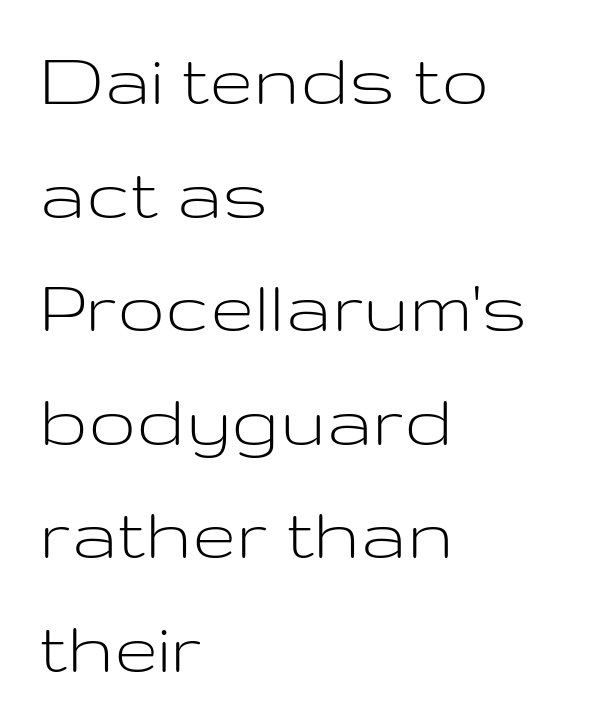
Honestly, there is no underline to notice here at all. Successive baselines arrive at the customary interval. The letters carry no serifs — their stems end cleanly without finishing strokes. This is not heavy type; no bold has been used. The letters stand straight up with perfectly vertical stems. The typesetter chose a ragged-right arrangement here.
